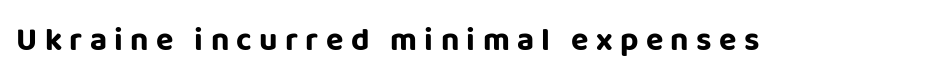
Rendered with straight, roman letterforms. On the weight axis this lands at bold, roughly 700. In terms of letterform style, serifs are entirely absent. The space directly below the letters is spotless. The letters are spread apart with noticeably loose tracking. The letters advance in unequal steps, a hallmark of proportional type.
